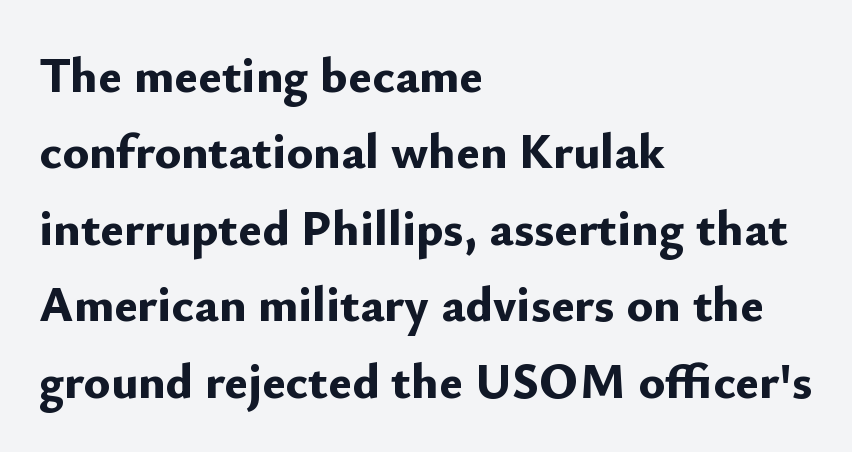
These lines are composed in type without serifs. Quick note: not italic, upright. Standard letterfit; no display-style spreading of the glyphs. Horizontally, the lines are justified to the leading edge only. Students, this is bold: see how much ink each stroke carries. Vertical spacing — default.
